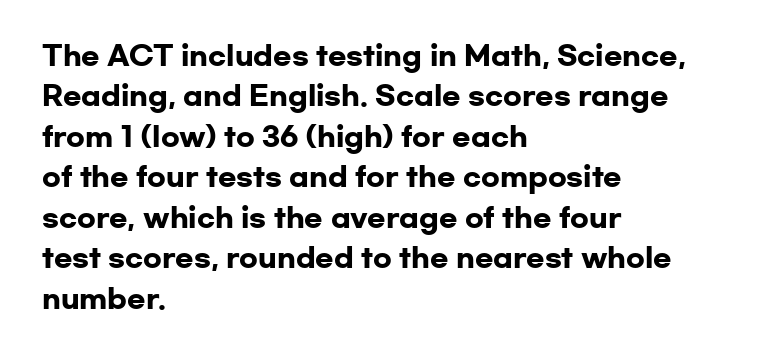
The image shows 27 px bold type, upright; set left-aligned, normal line spacing (1.5x), normal letter spacing, not underlined.
